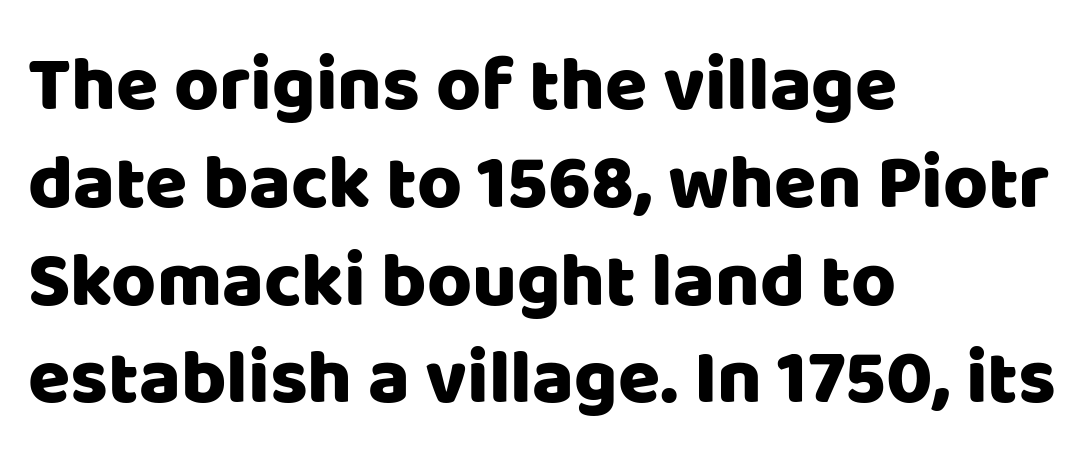
{"serif": "no", "italic": "no", "width": "normal", "stroke_contrast": "low", "x_height": "large", "monospaced": "no", "underline": "no", "align": "left", "line_spacing": "normal", "line_spacing_ratio": 1.27, "letter_spacing": "normal", "letter_spacing_em": 0.0, "glyph_px": 77}
